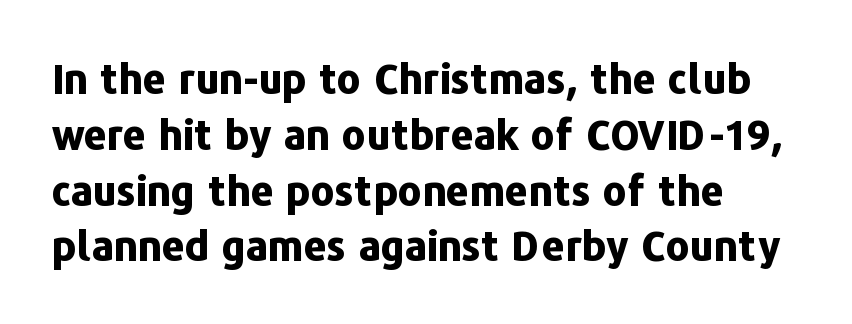
The image shows 41 px bold sans-serif type, upright; set left-aligned, normal line spacing (1.36x), normal letter spacing, not underlined; low stroke contrast and a medium x-height.
